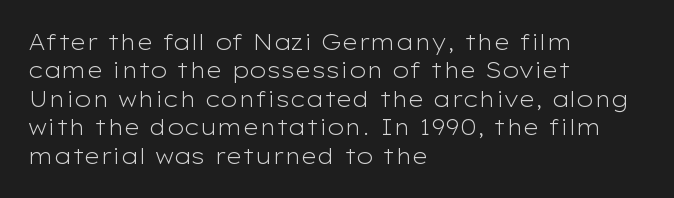
Q: Is the text bold? A: No.
Q: Is the text italic (slanted)? A: No, it is upright.
Q: Is the text underlined? A: No.
Q: How is the paragraph aligned? A: Left-aligned.
Q: Is the spacing between letters normal or unusually wide? A: Normal.
Q: Is the spacing between lines tight, normal or loose? A: Normal.
